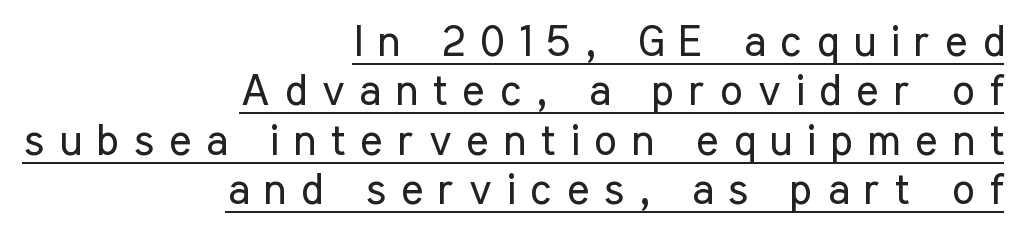
The image shows 43 px regular-weight, condensed sans-serif type, upright; set right-aligned, tight line spacing (1.15x), unusually wide letter spacing (+0.34 em), underlined; low stroke contrast and a medium x-height.
